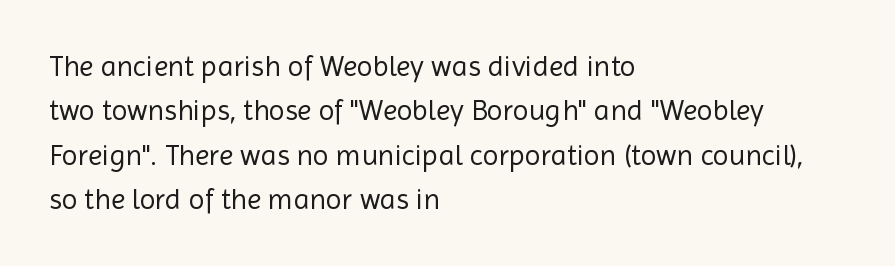
The image shows 29 px regular-weight sans-serif type, upright; set left-aligned, normal line spacing (1.53x), normal letter spacing, not underlined; a medium x-height.
